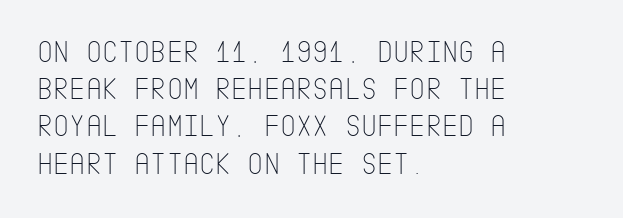
{"serif": "no", "italic": "no", "bold": "no", "weight": "thin", "width": "condensed", "stroke_contrast": "low", "x_height": "large", "underline": "no", "align": "left", "line_spacing_ratio": 1.2, "letter_spacing": "normal", "letter_spacing_em": 0.0, "glyph_px": 31}
